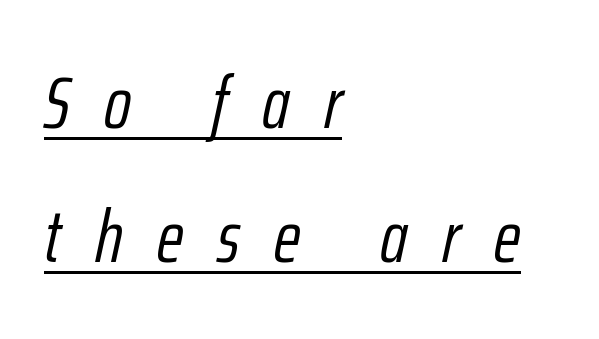
Q: Is the text bold? A: No.
Q: Is the text italic (slanted)? A: Yes, it leans right by about 12 degrees.
Q: Is the text underlined? A: Yes.
Q: How is the paragraph aligned? A: Left-aligned.
Q: Is the spacing between letters normal or unusually wide? A: Unusually wide.
Q: Width (condensed, normal, or wide)? A: Condensed.
Q: Stroke contrast? A: Low.
Q: x-height? A: Medium.
Q: Monospaced? A: No.
